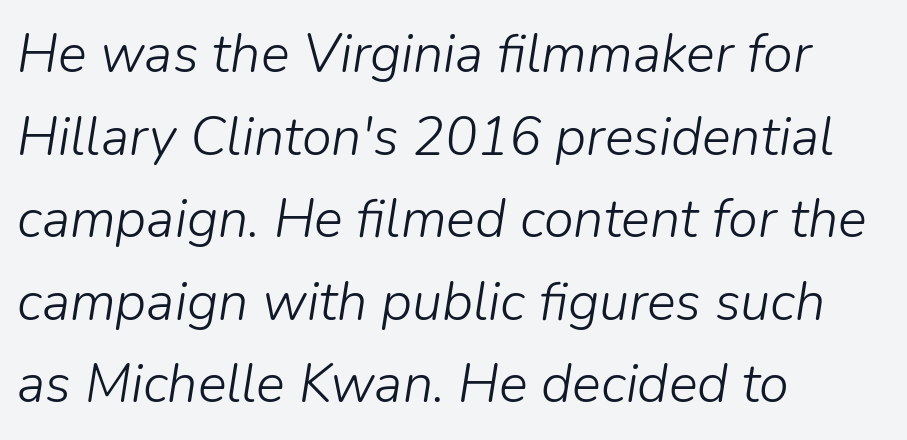
Line beginnings align vertically; line endings do not. Vertically, the passage feels balanced, rows spaced as you'd expect. Spacing verdict: proportional, widths tailored to each character. It's the slanting kind of type.
